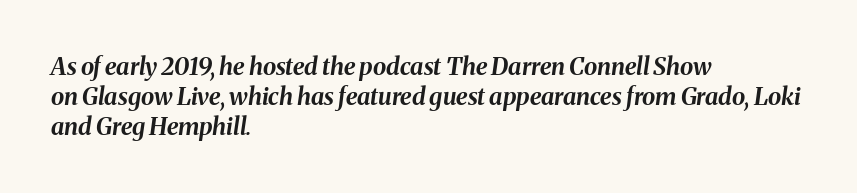
The image shows 24 px bold type, italic (leaning right); set left-aligned, line spacing 1.24x, normal letter spacing, not underlined.
